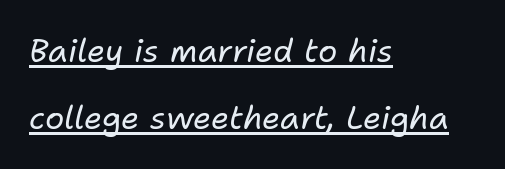
Q: Is the text bold? A: No.
Q: Is the text italic (slanted)? A: Yes, it leans right by about 11 degrees.
Q: Is the text underlined? A: Yes.
Q: How is the paragraph aligned? A: Left-aligned.
Q: Is the spacing between letters normal or unusually wide? A: Normal.
Q: Is the spacing between lines tight, normal or loose? A: Loose.
Q: Width (condensed, normal, or wide)? A: Normal.
Q: Stroke contrast? A: Low.
Q: x-height? A: Medium.
Q: Monospaced? A: No.
